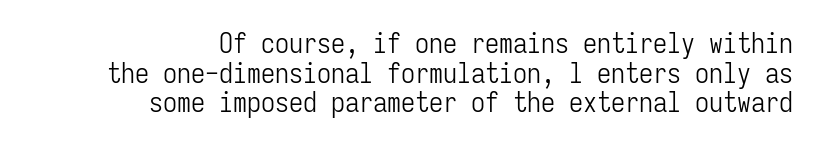
The image shows 28 px light, condensed sans-serif type, upright, monospaced; set right-aligned, tight line spacing (1.06x), normal letter spacing, not underlined; low stroke contrast and a medium x-height.
